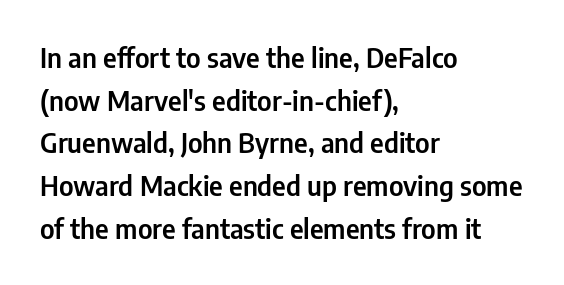
The image shows 27 px text type, upright; set left-aligned, normal line spacing (1.58x), normal letter spacing, not underlined.
